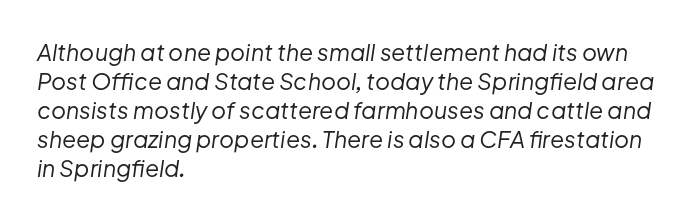
The image shows 23 px text type, italic (leaning right); set left-aligned, normal line spacing (1.26x), normal letter spacing, not underlined.
